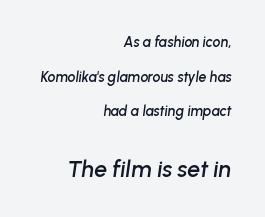
The type is set solid horizontally, with unmodified tracking. Leftover space on each line is placed entirely before the opening word. Baseline-to-baseline distance is far greater than the letter height. Words float on clear page, feet unadorned. These two chunks differ in scale, with the bottom chunk taking the larger measure. Rendered with sloped, italic letterforms.
